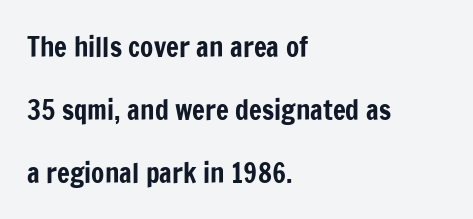
Q: Is the text italic (slanted)? A: No, it is upright.
Q: Is the text underlined? A: No.
Q: How is the paragraph aligned? A: Left-aligned.
Q: Is the spacing between letters normal or unusually wide? A: Normal.
Q: Is the spacing between lines tight, normal or loose? A: Loose.
